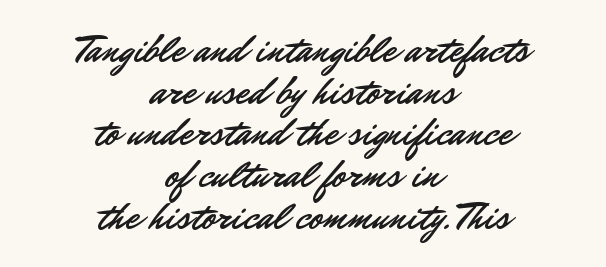
Regarding leading, the lines here are crowded together. Between one letter and the next there's only the usual sliver of space. Serif or sans? Sans — the stroke terminals are bare. Spacing verdict: proportional, widths tailored to each character. Descender tails drop into unmarked territory.
